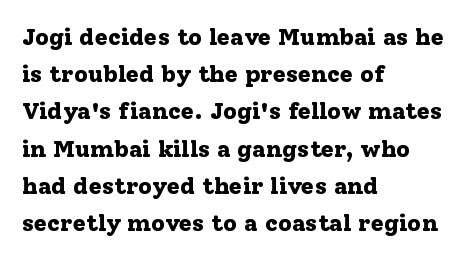
Q: Is the text bold? A: Yes.
Q: Is the text italic (slanted)? A: No, it is upright.
Q: Is the text underlined? A: No.
Q: How is the paragraph aligned? A: Left-aligned.
Q: Is the spacing between letters normal or unusually wide? A: Normal.
Q: Is the spacing between lines tight, normal or loose? A: Normal.
